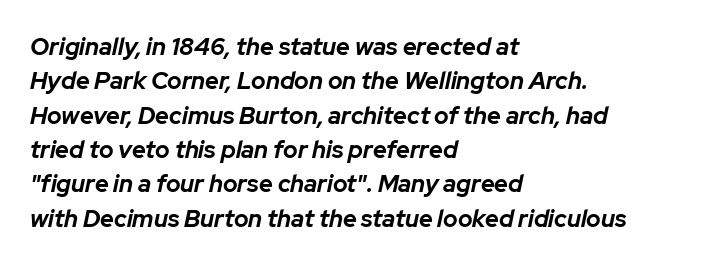
{"italic": "yes", "lean": "right", "slant_degrees": 12, "bold": "yes", "underline": "no", "align": "left", "line_spacing": "normal", "line_spacing_ratio": 1.43, "letter_spacing": "normal", "letter_spacing_em": 0.0, "glyph_px": 24}
